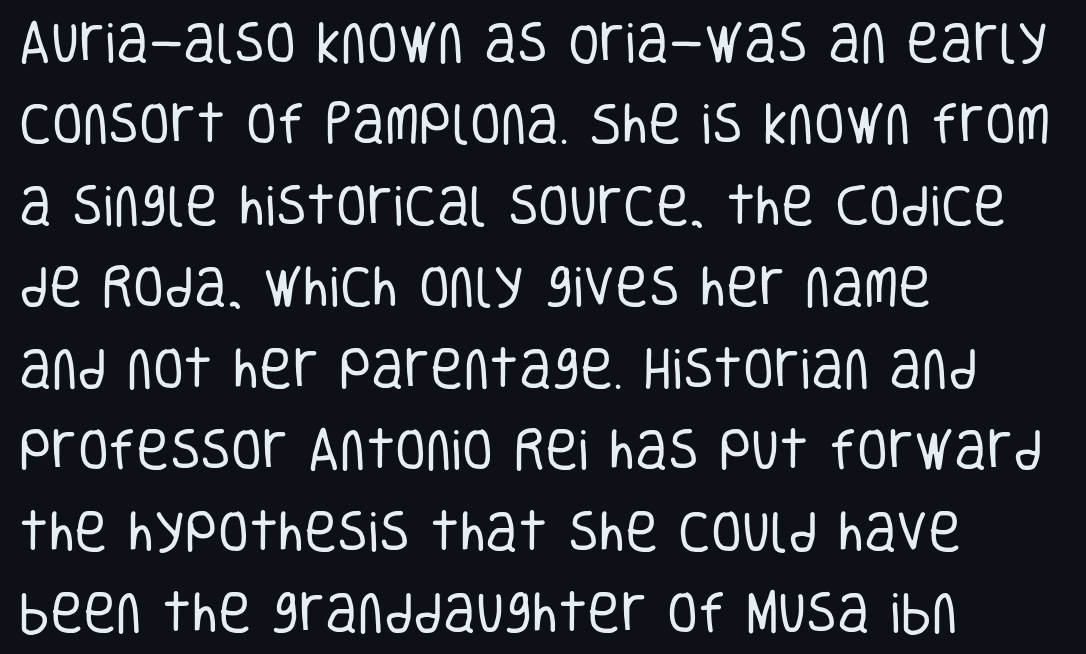
{"serif": "no", "italic": "no", "bold": "no", "weight": "regular", "width": "condensed", "stroke_contrast": "low", "x_height": "large", "monospaced": "no", "underline": "no", "align": "left", "line_spacing_ratio": 1.81, "letter_spacing": "normal", "letter_spacing_em": 0.0, "glyph_px": 45}
